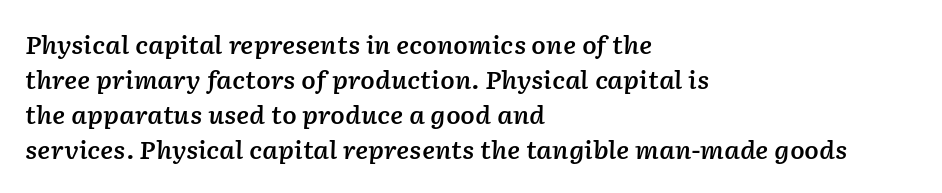
The image shows 24 px text type, italic (leaning right); set left-aligned, normal line spacing (1.46x), normal letter spacing, not underlined.
